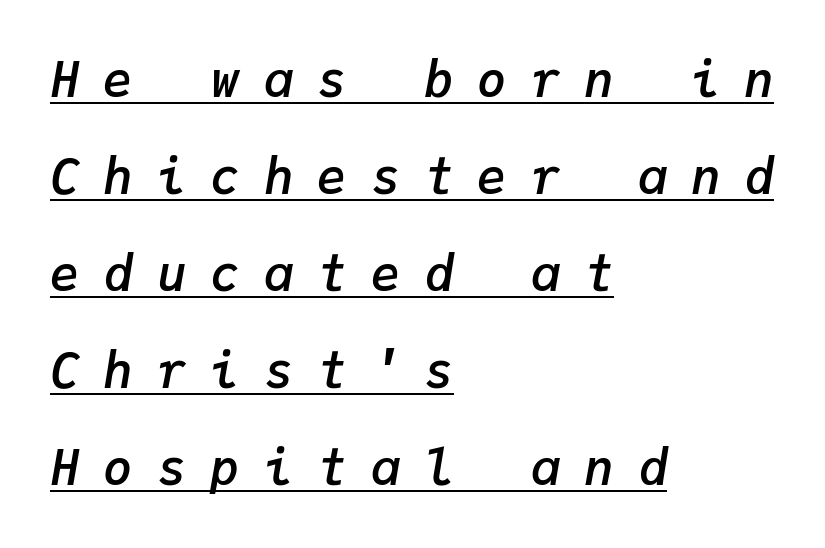
Q: Is the text bold? A: Semi-bold.
Q: Is the text italic (slanted)? A: Yes, it leans right by about 9 degrees.
Q: Is the text underlined? A: Yes.
Q: How is the paragraph aligned? A: Left-aligned.
Q: Is the spacing between letters normal or unusually wide? A: Unusually wide.
Q: Is the spacing between lines tight, normal or loose? A: Loose.
Q: Width (condensed, normal, or wide)? A: Normal.
Q: Stroke contrast? A: Low.
Q: x-height? A: Medium.
Q: Monospaced? A: Yes.
